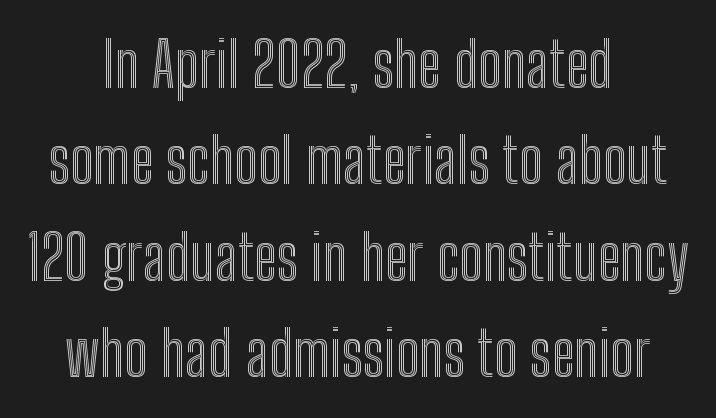
The passage shown has conventional tracking throughout. Rendered with straight, roman letterforms. Do the characters align in a grid? No, the font is proportional. Both edges are ragged and mirror each other, which tells us the setting is centered.
